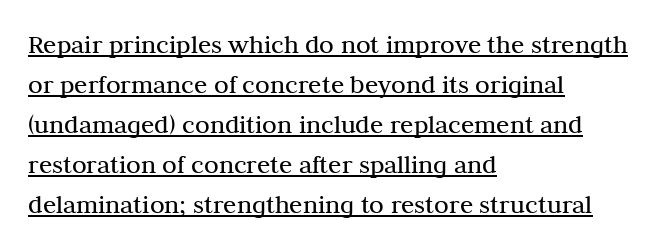
The image shows 27 px text type, upright; set left-aligned, normal line spacing (1.48x), normal letter spacing, underlined.
